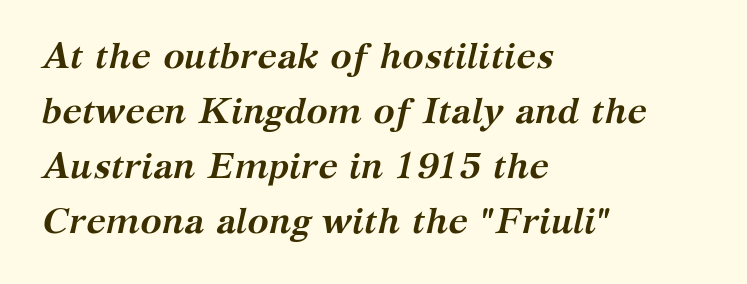
{"serif": "yes", "italic": "yes", "lean": "right", "slant_degrees": 12, "bold": "yes", "weight": "semibold", "width": "normal", "stroke_contrast": "medium", "x_height": "medium", "monospaced": "no", "underline": "no", "align": "left", "line_spacing": "normal", "line_spacing_ratio": 1.53, "letter_spacing": "normal", "letter_spacing_em": 0.0, "glyph_px": 36}
